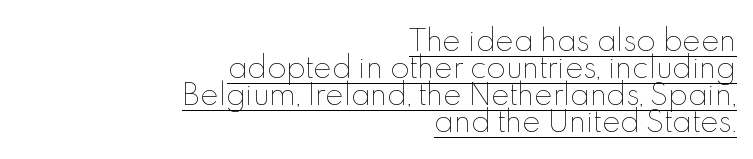
Q: Is the text bold? A: No.
Q: Is the text italic (slanted)? A: No, it is upright.
Q: Is the text underlined? A: Yes.
Q: How is the paragraph aligned? A: Right-aligned.
Q: Is the spacing between letters normal or unusually wide? A: Normal.
Q: Is the spacing between lines tight, normal or loose? A: Tight.
Q: Width (condensed, normal, or wide)? A: Normal.
Q: x-height? A: Small.
Q: Monospaced? A: No.
